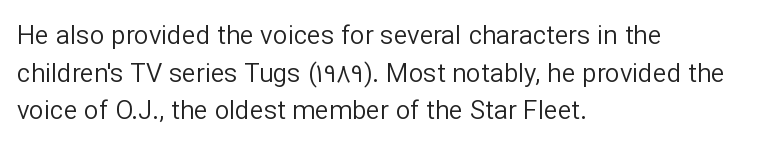
This sample is left-justified, so line endings fall wherever the words run out. Short note: letters normally spaced. These lines were composed using upright roman letters. Nothing heavy about these letters — not bold at all. The glyphs are unaccompanied by any horizontal stroke below them. Quick note: interline space is typical.
